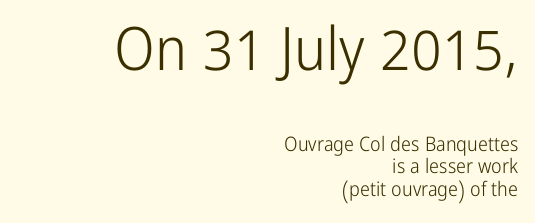
The image shows 60 px light, condensed sans-serif type, upright; set right-aligned, tight line spacing (1.13x), normal letter spacing, not underlined; the first (top) block is 3.0x larger; low stroke contrast and a medium x-height.
